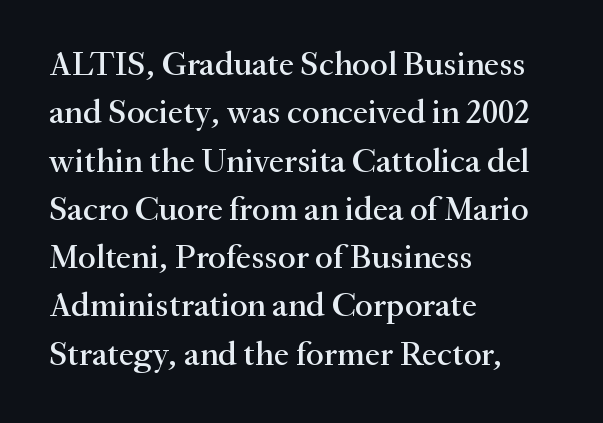
The image shows 34 px serif type, upright; set left-aligned, normal line spacing (1.42x), normal letter spacing, not underlined; medium stroke contrast and a small x-height.
